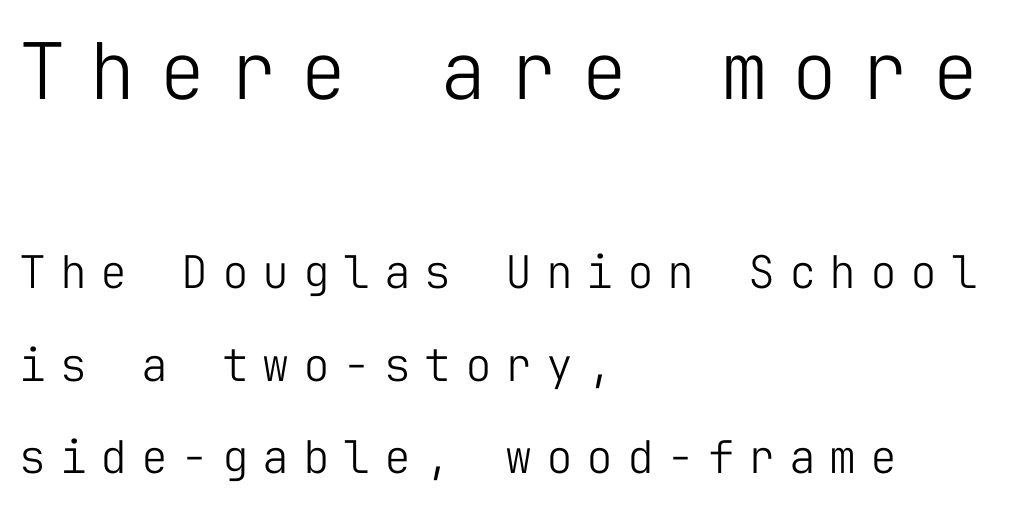
The text block is weighted toward the left margin, trailing off unevenly rightward. The face used here is monospaced, like something from a code editor. The baseline area is clear. Honestly, the letter spacing is so wide it's the main thing you notice. Stems and bowls with no extra thickness — not bold. Type size steps down from the first block to the second.
